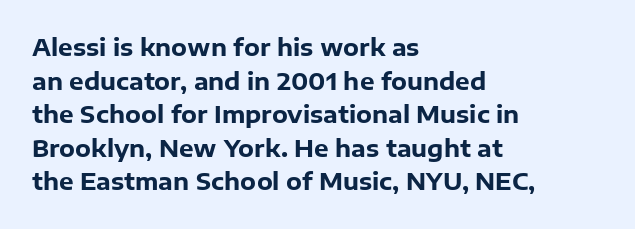
{"italic": "no", "bold": "yes", "underline": "no", "align": "left", "line_spacing": "normal", "line_spacing_ratio": 1.46, "letter_spacing": "normal", "letter_spacing_em": 0.0, "glyph_px": 23}
